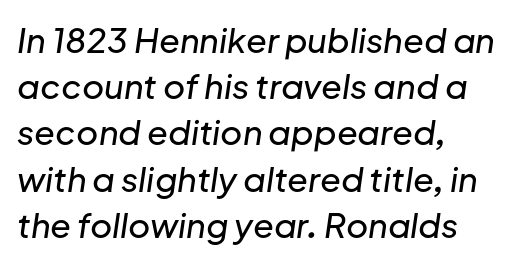
The image shows 34 px text type, italic (leaning right); set left-aligned, normal line spacing (1.36x), normal letter spacing, not underlined; low stroke contrast and a medium x-height.
